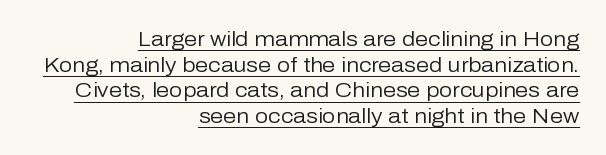
Horizontally, the lines are justified to the trailing edge only. The typesetting does not lean heavy: it is not bold. Default kerning and tracking; the words read as compact shapes. Rendered with straight, roman letterforms. The typesetter has applied underlining to the passage shown.
